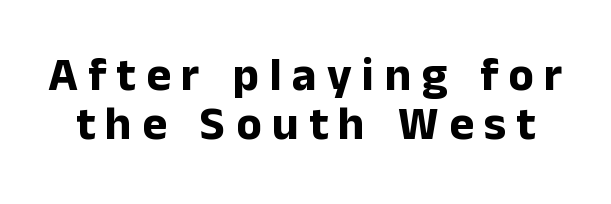
Q: Is the text bold? A: Yes.
Q: Is the text italic (slanted)? A: No, it is upright.
Q: Is the typeface a serif or a sans-serif typeface? A: Sans-serif.
Q: Is the text underlined? A: No.
Q: Is the spacing between letters normal or unusually wide? A: Unusually wide.
Q: Is the spacing between lines tight, normal or loose? A: Tight.
Q: Width (condensed, normal, or wide)? A: Normal.
Q: Stroke contrast? A: Low.
Q: x-height? A: Medium.
Q: Monospaced? A: No.
